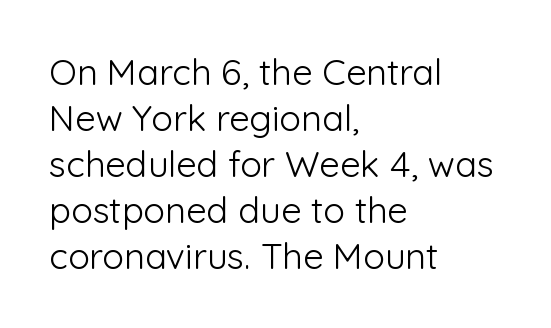
Q: Is the text bold? A: No.
Q: Is the text italic (slanted)? A: No, it is upright.
Q: Is the typeface a serif or a sans-serif typeface? A: Sans-serif.
Q: Is the text underlined? A: No.
Q: How is the paragraph aligned? A: Left-aligned.
Q: Is the spacing between letters normal or unusually wide? A: Normal.
Q: Is the spacing between lines tight, normal or loose? A: Normal.
Q: Width (condensed, normal, or wide)? A: Normal.
Q: Stroke contrast? A: Low.
Q: x-height? A: Medium.
Q: Monospaced? A: No.
